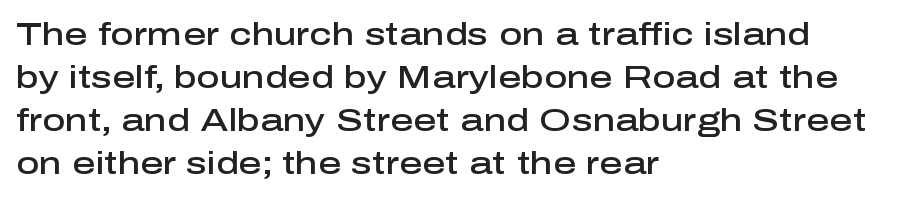
{"serif": "no", "italic": "no", "bold": "semi", "weight": "semibold", "width": "normal", "stroke_contrast": "low", "x_height": "medium", "monospaced": "no", "underline": "no", "align": "left", "line_spacing": "normal", "line_spacing_ratio": 1.34, "letter_spacing": "normal", "letter_spacing_em": 0.0, "glyph_px": 32}
